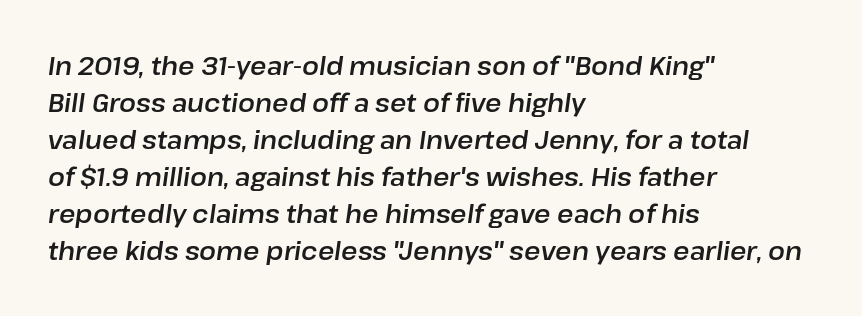
Q: Is the text italic (slanted)? A: Yes, it leans right by about 8 degrees.
Q: Is the text underlined? A: No.
Q: How is the paragraph aligned? A: Left-aligned.
Q: Is the spacing between letters normal or unusually wide? A: Normal.
Q: Is the spacing between lines tight, normal or loose? A: Normal.
